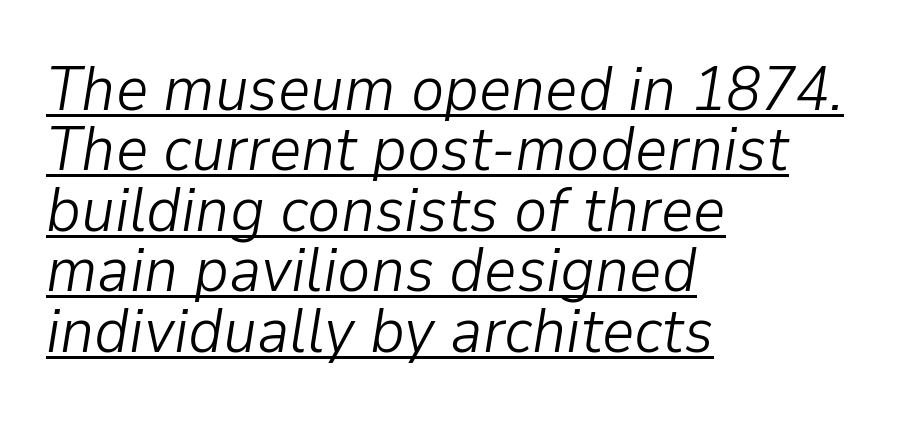
The specimen reads as italic at a glance. The face used here is proportionally spaced, like ordinary book or web type. The paragraph shown leans on its left margin. The tracking reads as untouched default to a designer's eye.
